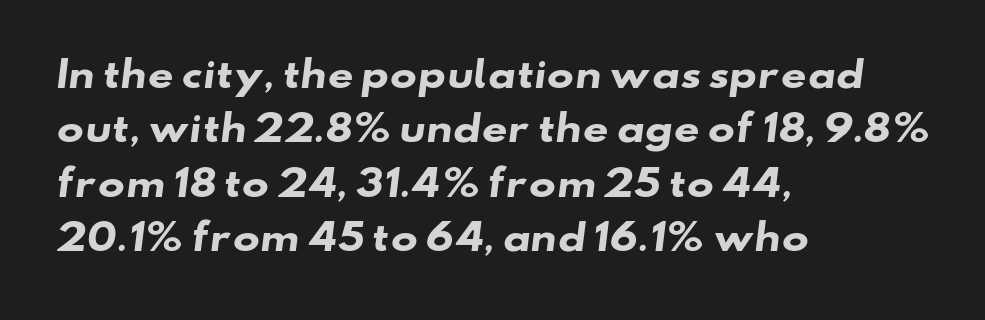
The image shows 36 px heavy, wide sans-serif type; set left-aligned, normal line spacing (1.51x), normal letter spacing, not underlined; low stroke contrast and a small x-height.
